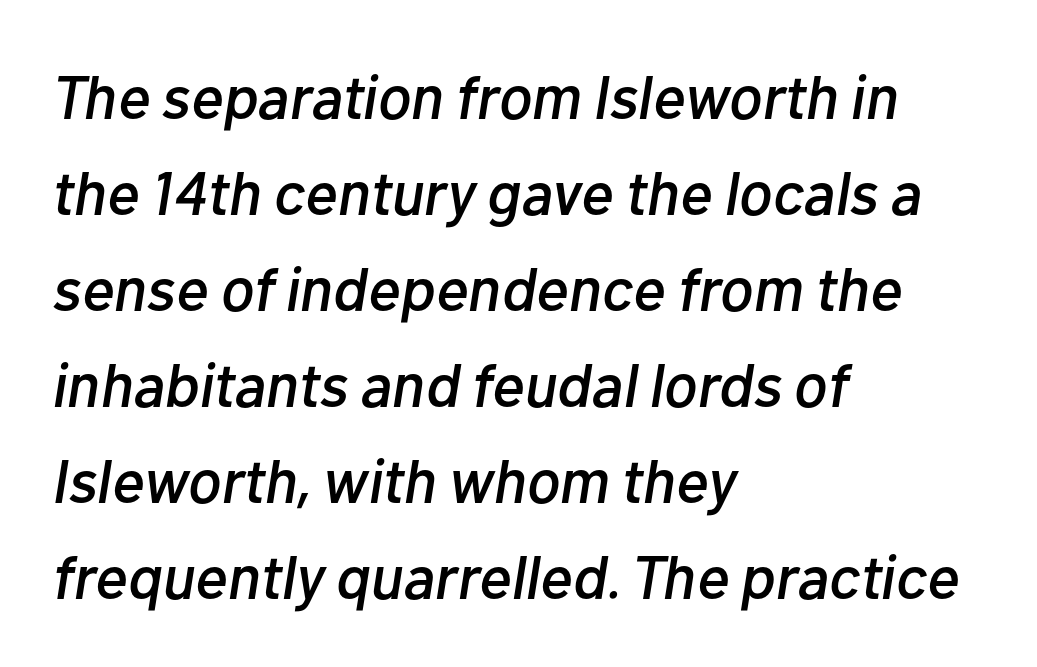
{"italic": "yes", "lean": "right", "slant_degrees": 10, "width": "normal", "stroke_contrast": "low", "x_height": "medium", "monospaced": "no", "underline": "no", "align": "left", "line_spacing": "normal", "line_spacing_ratio": 1.55, "letter_spacing": "normal", "letter_spacing_em": 0.0, "glyph_px": 62}
